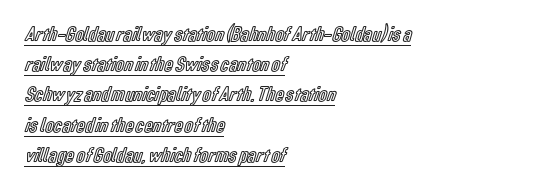
Q: Is the text italic (slanted)? A: Yes.
Q: Is the text underlined? A: Yes.
Q: How is the paragraph aligned? A: Left-aligned.
Q: Is the spacing between letters normal or unusually wide? A: Normal.
Q: Is the spacing between lines tight, normal or loose? A: Normal.
